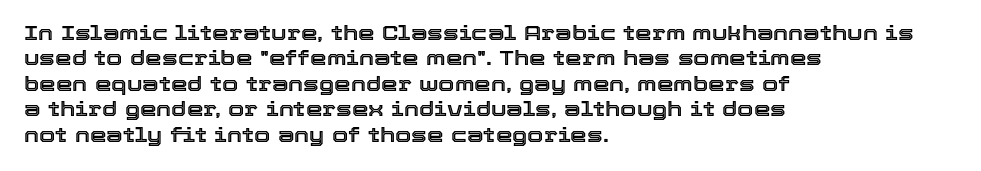
The image shows 21 px text type, upright; set left-aligned, line spacing 1.21x, normal letter spacing, not underlined.
